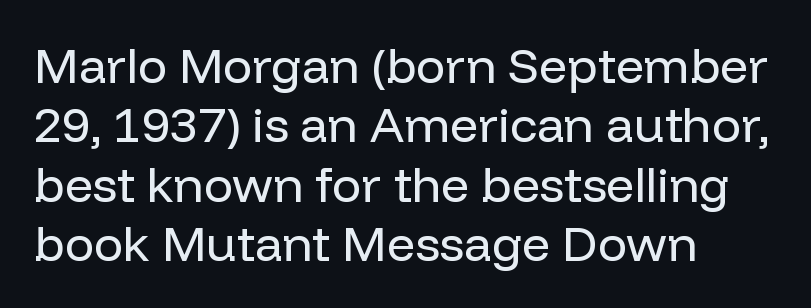
The image shows 49 px regular-weight sans-serif type, upright; set left-aligned, line spacing 1.21x, normal letter spacing, not underlined; low stroke contrast and a medium x-height.
